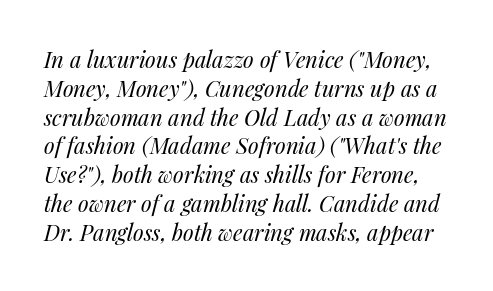
The space directly below the letters is spotless. This sample uses an oblique cut, with every glyph tilted off the vertical. You could call the tracking neutral — neither tight nor loose. Stroke thickness stays within the range of a standard reading face or lighter.
